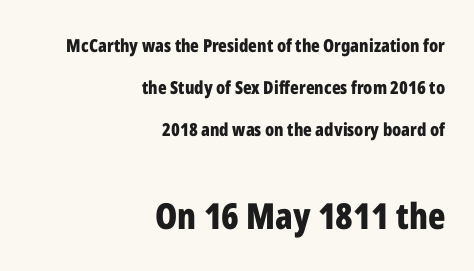
Q: Is the text bold? A: Yes.
Q: Is the text italic (slanted)? A: No, it is upright.
Q: Is the typeface a serif or a sans-serif typeface? A: Sans-serif.
Q: Is the text underlined? A: No.
Q: How is the paragraph aligned? A: Right-aligned.
Q: Is the spacing between letters normal or unusually wide? A: Normal.
Q: Is the spacing between lines tight, normal or loose? A: Loose.
Q: Which block of text is set in a larger size, the first (top) or the second (bottom)? A: The second (bottom) one.
Q: Width (condensed, normal, or wide)? A: Condensed.
Q: Stroke contrast? A: Low.
Q: x-height? A: Medium.
Q: Monospaced? A: No.
